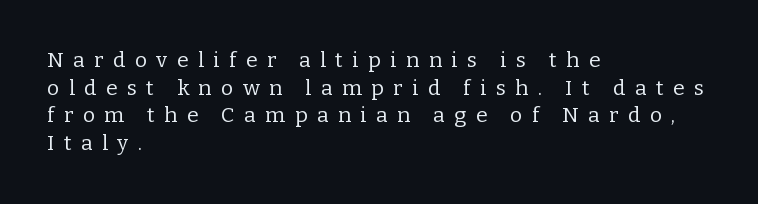
This sample is left-justified, so line endings fall wherever the words run out. This block has exactly the height ordinary leading produces. Tracking value appears strongly positive — letters spread wide. The letters stand straight up with perfectly vertical stems. Type without underlining. This is not heavy type; no bold has been used.
